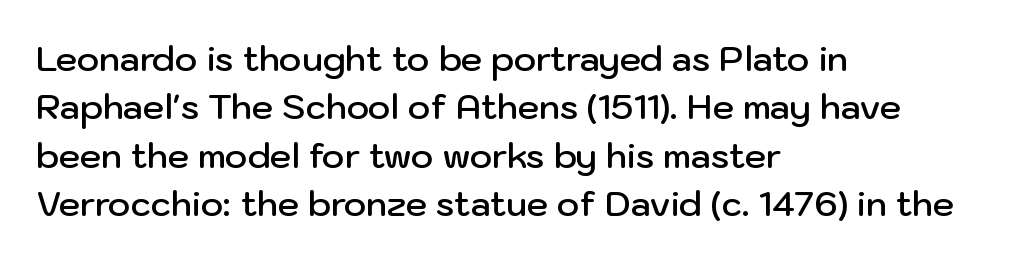
{"serif": "no", "italic": "no", "bold": "semi", "weight": "semibold", "width": "normal", "stroke_contrast": "low", "x_height": "medium", "monospaced": "no", "underline": "no", "align": "left", "line_spacing": "normal", "line_spacing_ratio": 1.42, "letter_spacing": "normal", "letter_spacing_em": 0.0, "glyph_px": 34}
